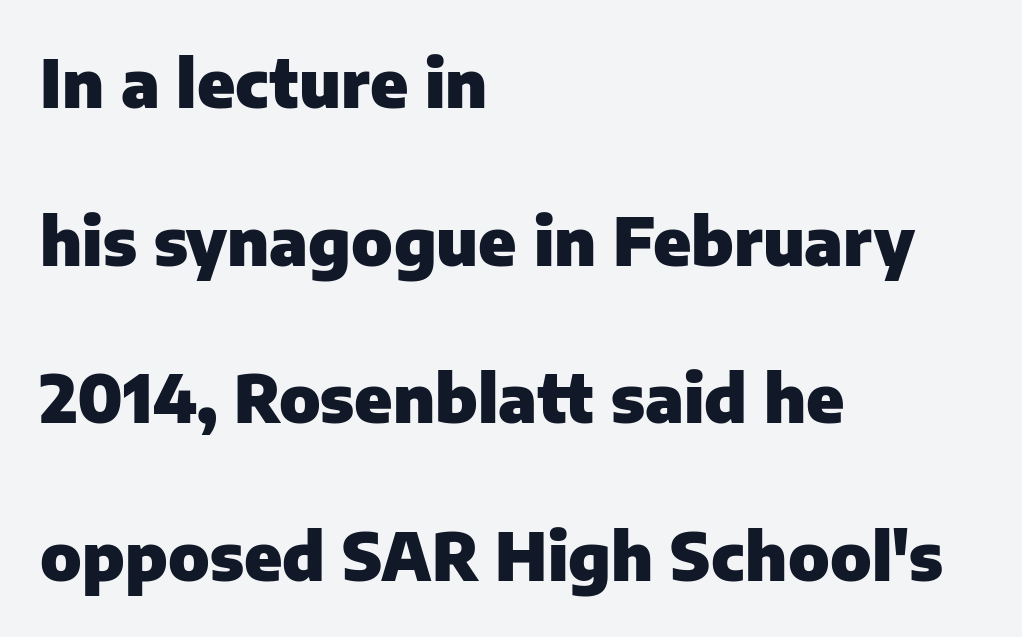
If you drew a ruler down the left edge, every line would touch it. Proportional: the letters do not fall into vertical columns. Strokes here are thick enough to call this a true bold. The glyphs are unaccompanied by any horizontal stroke below them. These lines were composed using upright roman letters. Does extra space separate the letters? No, they use regular spacing.
